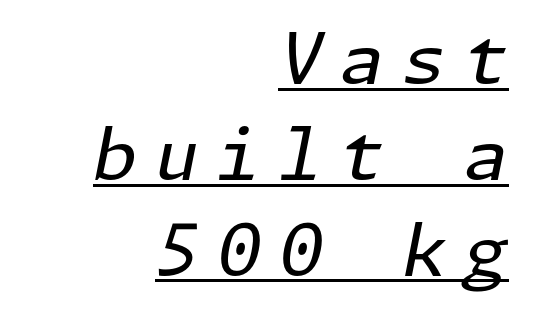
{"italic": "yes", "lean": "right", "slant_degrees": 11, "bold": "no", "weight": "regular", "width": "normal", "stroke_contrast": "low", "x_height": "medium", "underline": "yes", "align": "right", "line_spacing": "normal", "line_spacing_ratio": 1.35, "letter_spacing": "wide", "letter_spacing_em": 0.25, "glyph_px": 71}
